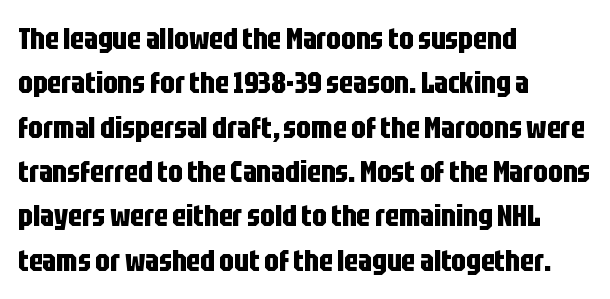
{"serif": "no", "italic": "no", "bold": "yes", "weight": "bold", "width": "condensed", "stroke_contrast": "low", "x_height": "large", "monospaced": "no", "underline": "no", "align": "left", "line_spacing": "normal", "line_spacing_ratio": 1.43, "letter_spacing": "normal", "letter_spacing_em": 0.0, "glyph_px": 31}
